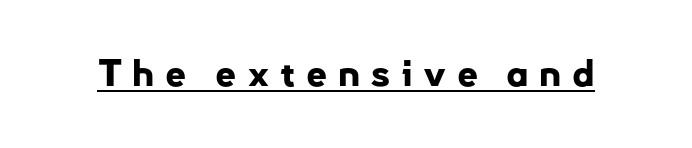
Q: Is the text bold? A: Yes.
Q: Is the text italic (slanted)? A: No, it is upright.
Q: Is the typeface a serif or a sans-serif typeface? A: Sans-serif.
Q: Is the text underlined? A: Yes.
Q: Is the spacing between letters normal or unusually wide? A: Unusually wide.
Q: Width (condensed, normal, or wide)? A: Normal.
Q: Stroke contrast? A: Low.
Q: x-height? A: Small.
Q: Monospaced? A: No.
